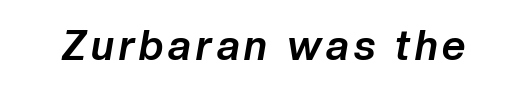
Proportional: the letters do not fall into vertical columns. Summary of weight: heavy, a full bold. Any mark beneath the type? The region is blank. Characters are canted at an angle relative to the baseline's perpendicular.
